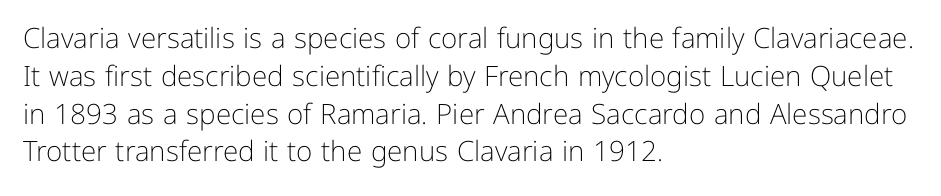
Q: Is the text bold? A: No.
Q: Is the text italic (slanted)? A: No, it is upright.
Q: Is the typeface a serif or a sans-serif typeface? A: Sans-serif.
Q: Is the text underlined? A: No.
Q: How is the paragraph aligned? A: Left-aligned.
Q: Is the spacing between letters normal or unusually wide? A: Normal.
Q: Is the spacing between lines tight, normal or loose? A: Normal.
Q: Width (condensed, normal, or wide)? A: Normal.
Q: Stroke contrast? A: Low.
Q: x-height? A: Medium.
Q: Monospaced? A: No.
